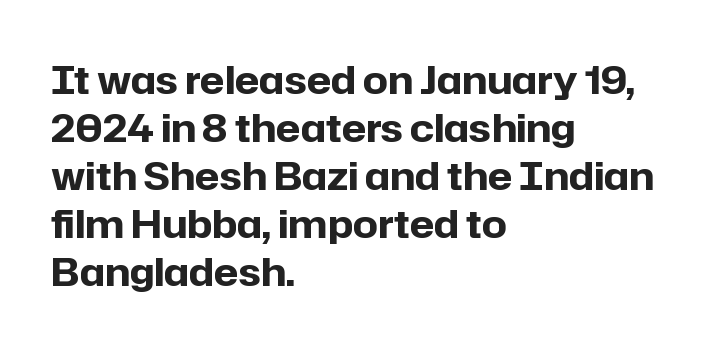
Has an underline been added? It has not. This sample has the flowing, uneven cadence of proportional lettering. Designer's note — italics off, roman on. Students, this is bold: see how much ink each stroke carries. Look at the bottom of the vertical strokes: they stop flat, with no serifs. The compositor pushed each line to the left boundary.
